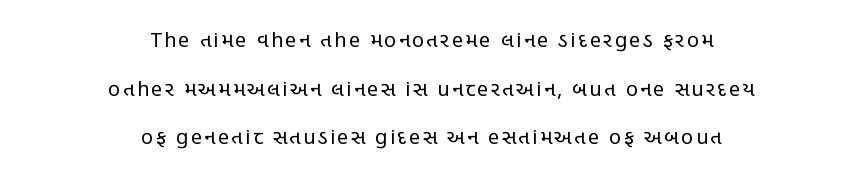
{"italic": "no", "bold": "no", "underline": "no", "align": "center", "line_spacing": "loose", "line_spacing_ratio": 2.43, "glyph_px": 20}
